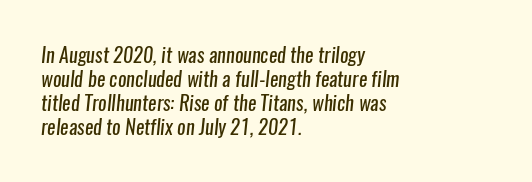
The strokes are not fattened; the text isn't bold. All the whitespace from short lines collects on the right. Nobody touched the tracking dial on this one. The glyphs are unaccompanied by any horizontal stroke below them.
